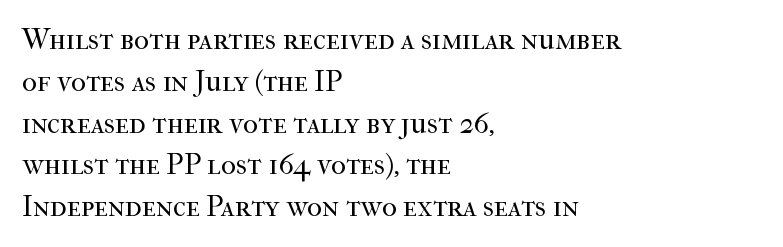
Think of a printed novel: that variable character pitch is what you see here. Check where the strokes stop: tiny serifs finish them off. Does the leading feel generous? No, just average. Is the letter spacing exaggerated? No — it looks like the ordinary default. The font sits on the lighter half of the weight spectrum, regular included. Rendered with straight, roman letterforms.
